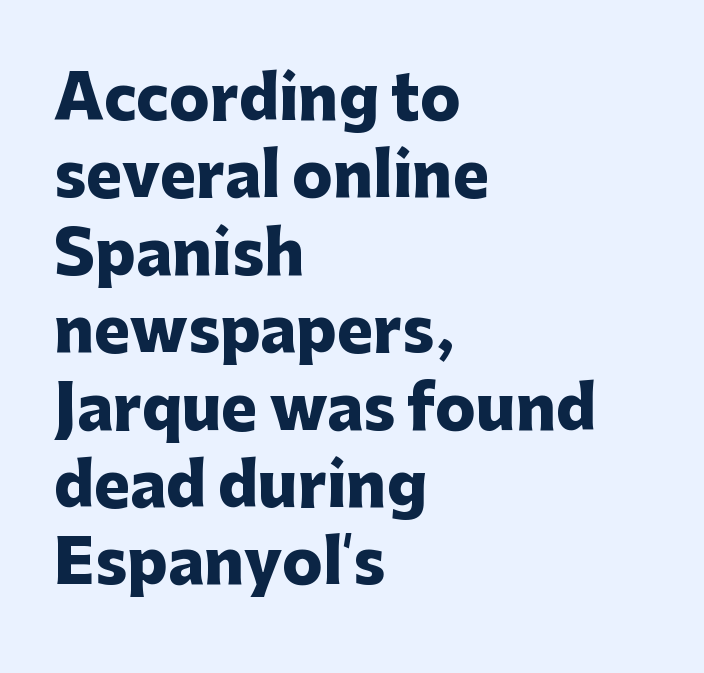
{"serif": "no", "italic": "no", "bold": "yes", "weight": "heavy", "width": "normal", "stroke_contrast": "low", "x_height": "medium", "monospaced": "no", "underline": "no", "align": "left", "line_spacing": "normal", "line_spacing_ratio": 1.29, "letter_spacing": "normal", "letter_spacing_em": 0.0, "glyph_px": 60}
